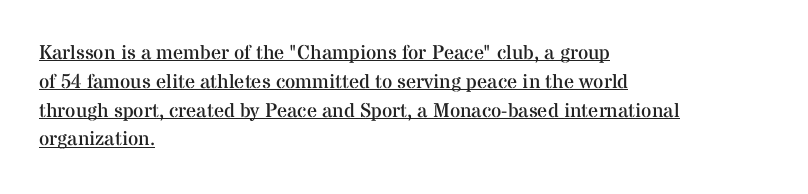
The image shows 20 px text type, upright; set left-aligned, normal line spacing (1.44x), normal letter spacing, underlined.
